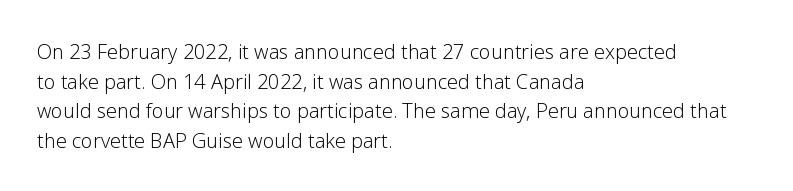
{"italic": "no", "bold": "no", "underline": "no", "align": "left", "line_spacing": "normal", "line_spacing_ratio": 1.48, "letter_spacing": "normal", "letter_spacing_em": 0.0, "glyph_px": 20}
